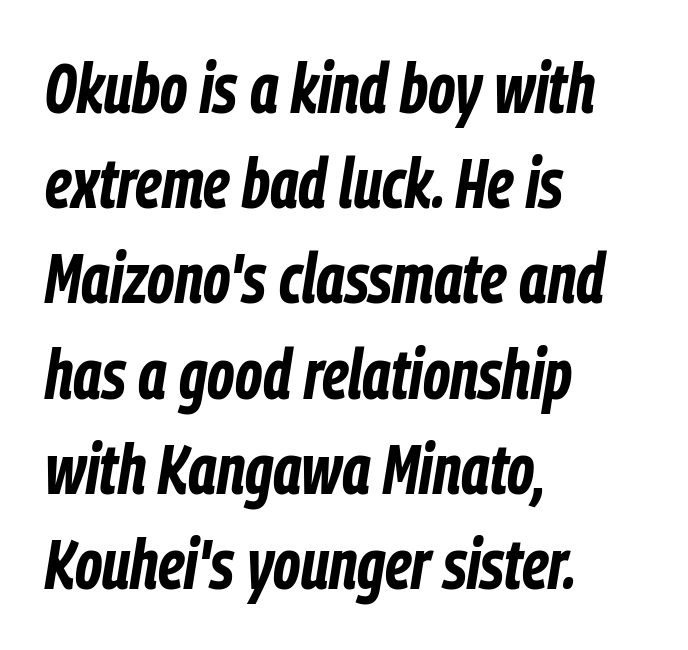
The glyphs look as if they've been sheared to an angle. These lines stack with their left ends in a neat column. These lines are rendered in a variable-pitch font. Summary of weight: heavy, a full bold. A typesetter would call this leading conventional body-copy spacing. Beneath every word, the page is bare.
